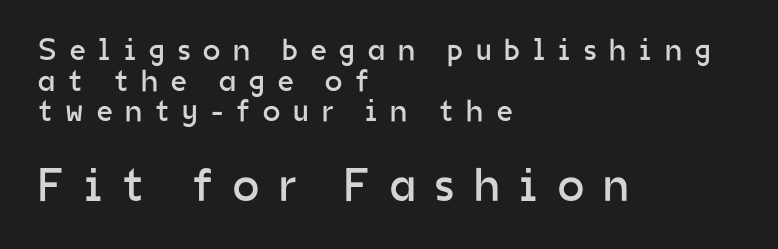
The image shows 47 px regular-weight sans-serif type, upright; set left-aligned, tight line spacing (0.99x), unusually wide letter spacing (+0.42 em), not underlined; the second (bottom) block is 1.52x larger; low stroke contrast and a medium x-height.
